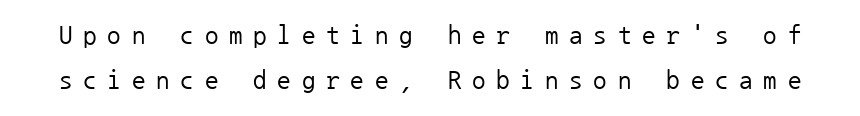
Q: Is the text bold? A: No.
Q: Is the text italic (slanted)? A: No, it is upright.
Q: Is the text underlined? A: No.
Q: Is the spacing between letters normal or unusually wide? A: Unusually wide.
Q: Is the spacing between lines tight, normal or loose? A: Normal.
